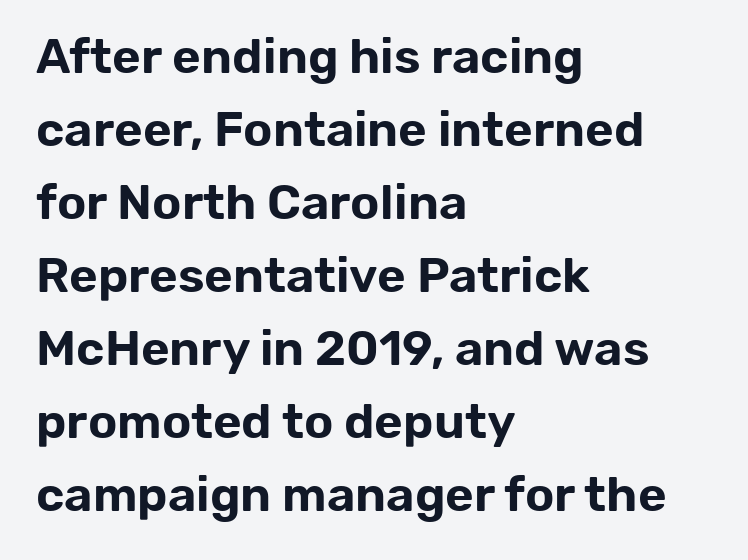
The image shows 49 px sans-serif type, upright; set left-aligned, normal line spacing (1.49x), normal letter spacing, not underlined; low stroke contrast and a medium x-height.
